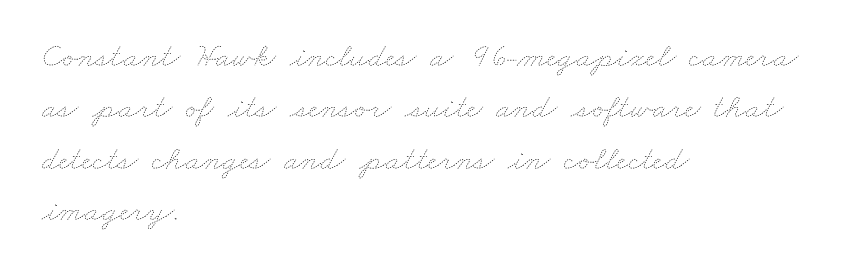
Q: Is the text bold? A: No.
Q: Is the text underlined? A: No.
Q: How is the paragraph aligned? A: Left-aligned.
Q: Is the spacing between letters normal or unusually wide? A: Normal.
Q: Is the spacing between lines tight, normal or loose? A: Normal.
Q: Width (condensed, normal, or wide)? A: Wide.
Q: Stroke contrast? A: Low.
Q: x-height? A: Small.
Q: Monospaced? A: No.
